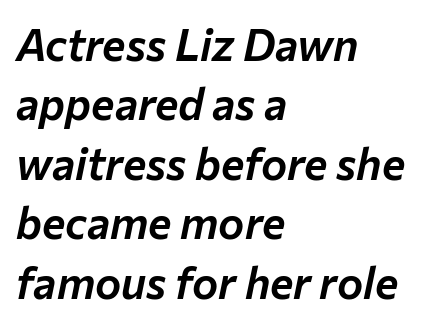
The image shows 44 px text type, italic (leaning right); set left-aligned, normal line spacing (1.35x), normal letter spacing, not underlined; low stroke contrast and a medium x-height.
